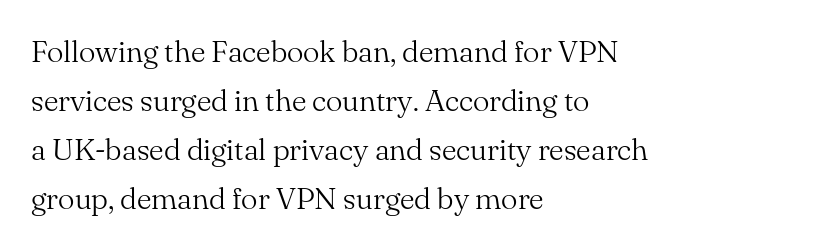
Anything drawn beneath the words? Only blank space. In terms of letterform style, serifs are clearly present. The lines are quadded left. Italic? Not at all — the glyphs are vertical.
